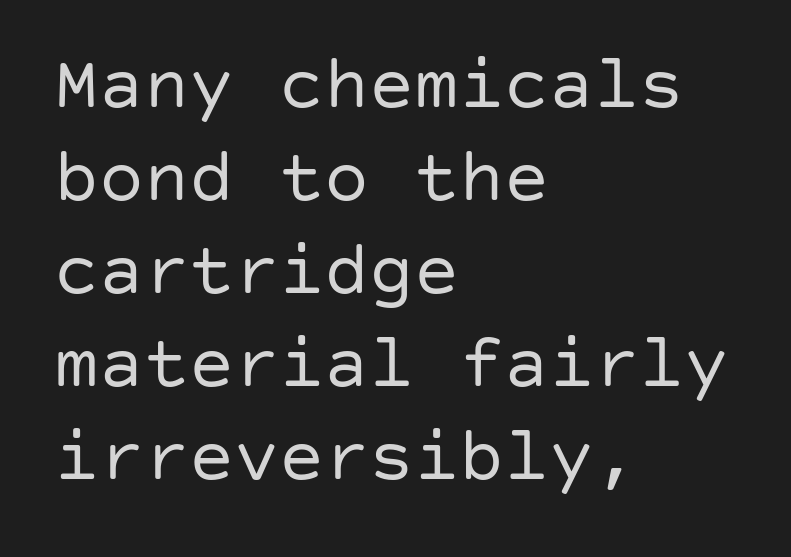
{"serif": "no", "italic": "no", "bold": "no", "weight": "regular", "width": "normal", "stroke_contrast": "low", "x_height": "large", "underline": "no", "align": "left", "line_spacing_ratio": 1.24, "letter_spacing": "normal", "letter_spacing_em": 0.0, "glyph_px": 75}
